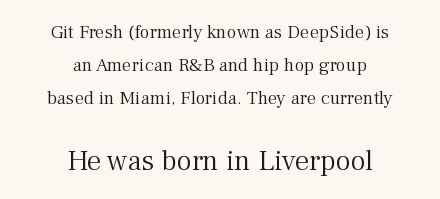
Q: Is the text bold? A: No.
Q: Is the text italic (slanted)? A: No, it is upright.
Q: Is the typeface a serif or a sans-serif typeface? A: Serif.
Q: Is the text underlined? A: No.
Q: How is the paragraph aligned? A: Centered.
Q: Is the spacing between letters normal or unusually wide? A: Normal.
Q: Which block of text is set in a larger size, the first (top) or the second (bottom)? A: The second (bottom) one.
Q: Width (condensed, normal, or wide)? A: Normal.
Q: Stroke contrast? A: Medium.
Q: x-height? A: Medium.
Q: Monospaced? A: No.
